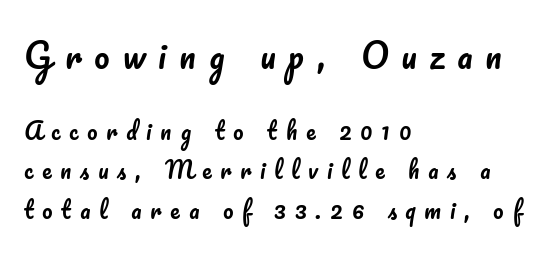
Spacing verdict: proportional, widths tailored to each character. Size contrast runs from large at the top to small at the bottom. Honestly, the letter spacing is so wide it's the main thing you notice. Rule under the text: the space is simply empty.
